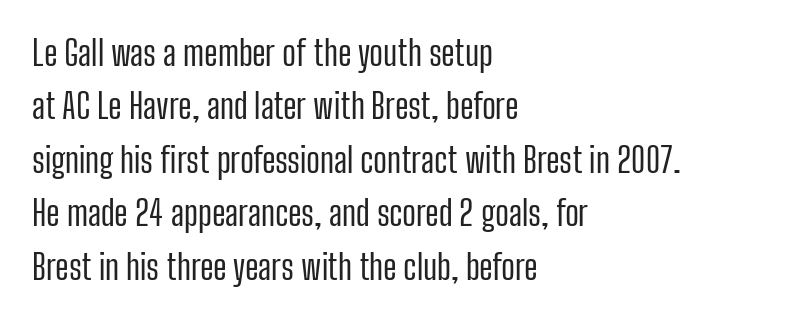
The horizontal fit of the characters is conventional and even. No chunkiness to these letters — they're not bold. Note the varied advance widths — an 'i' is clearly narrower than an 'm'. Teacher's note: observe the even left margin — that is flush-left alignment. Bare-footed words on every line. Horizontal bands of white between lines are of average thickness.
